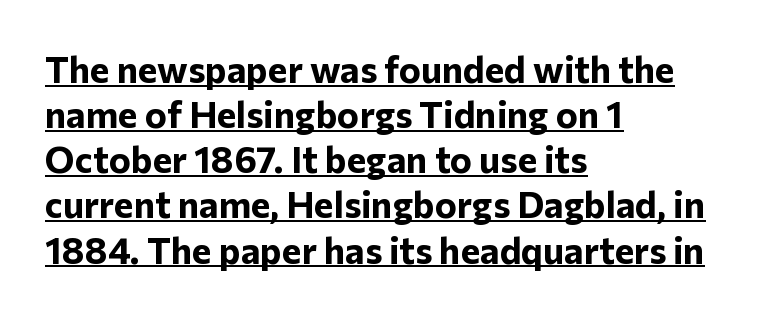
{"serif": "no", "italic": "no", "bold": "yes", "weight": "bold", "width": "normal", "stroke_contrast": "low", "x_height": "medium", "monospaced": "no", "underline": "yes", "align": "left", "line_spacing_ratio": 1.22, "letter_spacing": "normal", "letter_spacing_em": 0.0, "glyph_px": 37}
